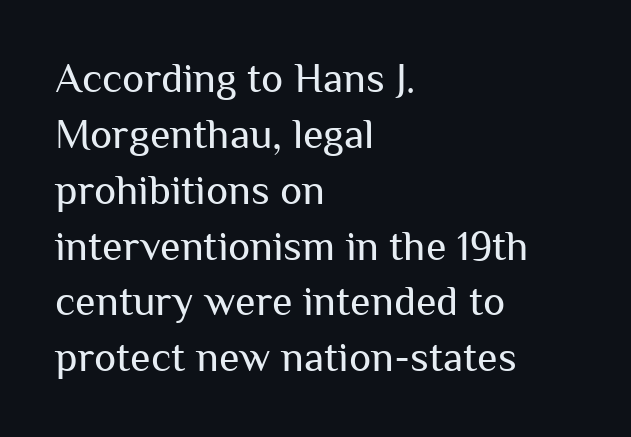
{"serif": "no", "italic": "no", "bold": "no", "weight": "regular", "width": "normal", "stroke_contrast": "medium", "x_height": "medium", "monospaced": "no", "underline": "no", "align": "left", "line_spacing": "normal", "line_spacing_ratio": 1.33, "letter_spacing": "normal", "letter_spacing_em": 0.0, "glyph_px": 42}
